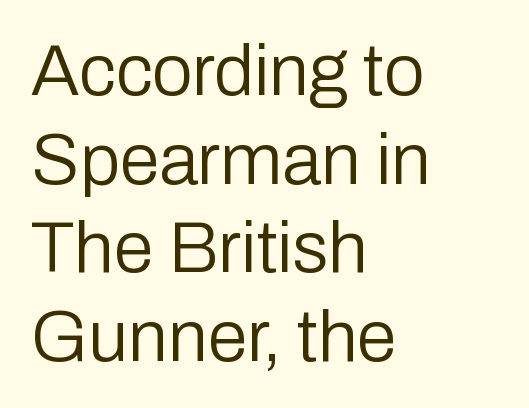
The rendering anchors every line to the left-hand side. You could not count columns in this text — the font is proportionally spaced. Tracking here is standard; glyphs follow each other at the usual distance. The cut favours lightness, reaching ordinary text weight at its darkest. Does the lettering tilt? It doesn't — this is upright. The glyphs are unaccompanied by any horizontal stroke below them.
